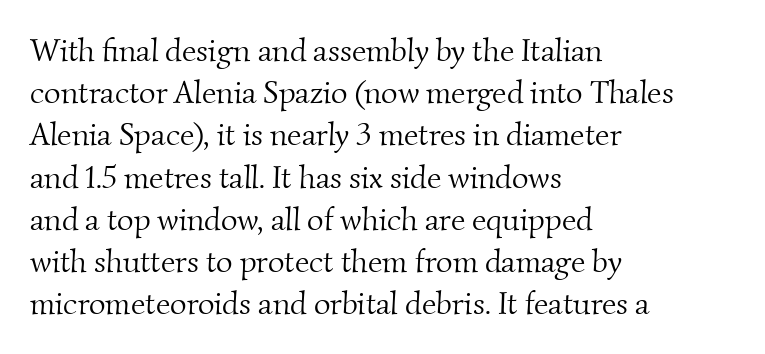
Q: Is the text bold? A: No.
Q: Is the typeface a serif or a sans-serif typeface? A: Serif.
Q: Is the text underlined? A: No.
Q: How is the paragraph aligned? A: Left-aligned.
Q: Is the spacing between letters normal or unusually wide? A: Normal.
Q: Is the spacing between lines tight, normal or loose? A: Normal.
Q: Width (condensed, normal, or wide)? A: Normal.
Q: Stroke contrast? A: Medium.
Q: x-height? A: Small.
Q: Monospaced? A: No.
